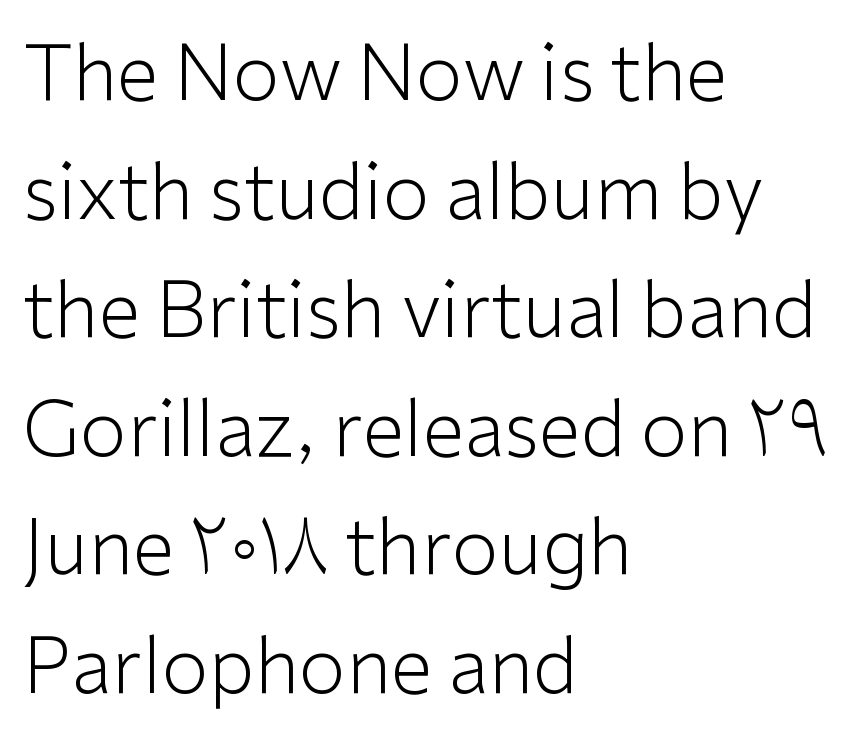
The image shows 76 px light sans-serif type, upright; set left-aligned, normal line spacing (1.56x), normal letter spacing, not underlined; low stroke contrast and a medium x-height.
